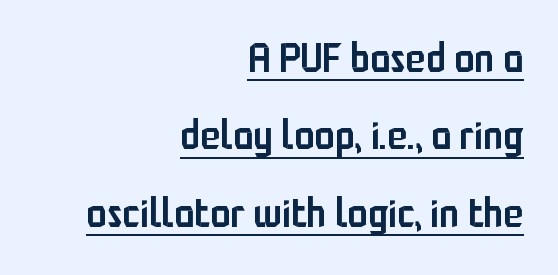
Q: Is the text bold? A: Semi-bold.
Q: Is the text italic (slanted)? A: No, it is upright.
Q: Is the typeface a serif or a sans-serif typeface? A: Sans-serif.
Q: Is the text underlined? A: Yes.
Q: How is the paragraph aligned? A: Right-aligned.
Q: Is the spacing between letters normal or unusually wide? A: Normal.
Q: Width (condensed, normal, or wide)? A: Condensed.
Q: Stroke contrast? A: Low.
Q: x-height? A: Medium.
Q: Monospaced? A: No.
